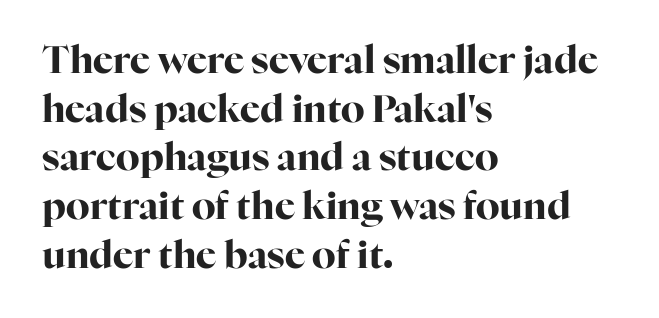
The image shows 38 px bold serif type, upright; set left-aligned, normal line spacing (1.28x), normal letter spacing, not underlined; high stroke contrast and a medium x-height.
